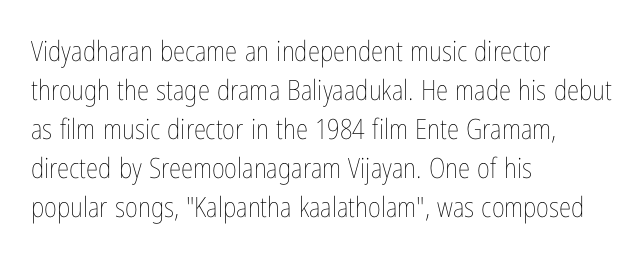
The image shows 28 px thin, condensed type, upright; set left-aligned, normal line spacing (1.39x), normal letter spacing, not underlined; low stroke contrast and a medium x-height.
